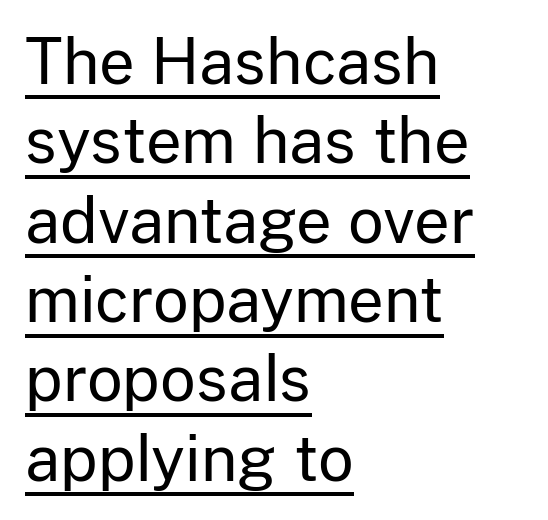
Q: Is the text bold? A: No.
Q: Is the text italic (slanted)? A: No, it is upright.
Q: Is the typeface a serif or a sans-serif typeface? A: Sans-serif.
Q: Is the text underlined? A: Yes.
Q: How is the paragraph aligned? A: Left-aligned.
Q: Is the spacing between letters normal or unusually wide? A: Normal.
Q: Is the spacing between lines tight, normal or loose? A: Normal.
Q: Width (condensed, normal, or wide)? A: Normal.
Q: Stroke contrast? A: Low.
Q: x-height? A: Medium.
Q: Monospaced? A: No.
